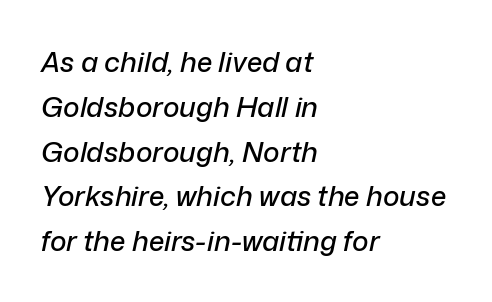
The face used here is proportionally spaced, like ordinary book or web type. Honestly, the letter spacing is just normal — you wouldn't notice it. In CSS terms this would be text-align: left. Each new line begins a customary step beneath the previous one.
